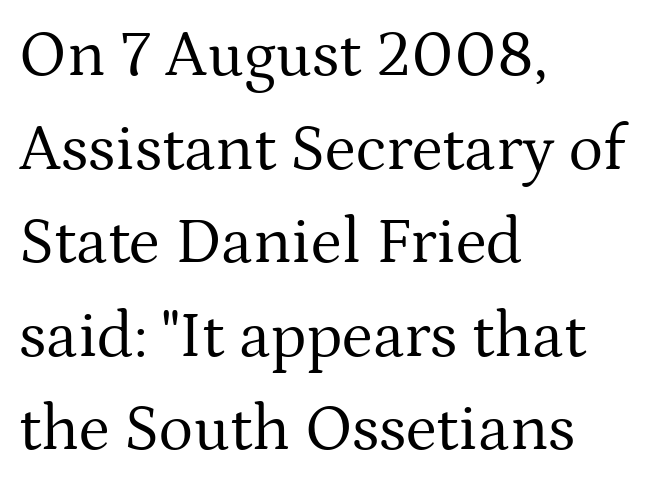
Q: Is the text bold? A: No.
Q: Is the text italic (slanted)? A: No, it is upright.
Q: Is the typeface a serif or a sans-serif typeface? A: Serif.
Q: Is the text underlined? A: No.
Q: How is the paragraph aligned? A: Left-aligned.
Q: Is the spacing between letters normal or unusually wide? A: Normal.
Q: Is the spacing between lines tight, normal or loose? A: Normal.
Q: Width (condensed, normal, or wide)? A: Normal.
Q: Stroke contrast? A: Medium.
Q: x-height? A: Medium.
Q: Monospaced? A: No.
